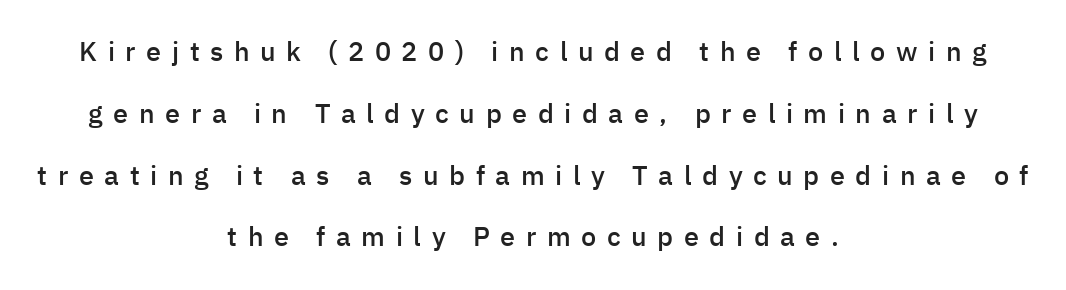
Q: Is the text bold? A: Semi-bold.
Q: Is the text italic (slanted)? A: No, it is upright.
Q: Is the text underlined? A: No.
Q: How is the paragraph aligned? A: Centered.
Q: Is the spacing between letters normal or unusually wide? A: Unusually wide.
Q: Is the spacing between lines tight, normal or loose? A: Loose.
